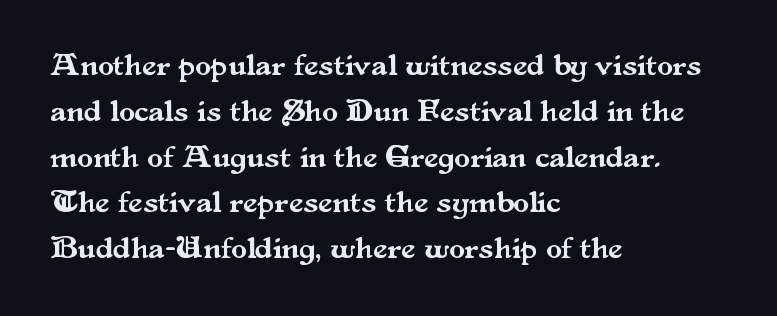
Q: Is the text italic (slanted)? A: No, it is upright.
Q: Is the typeface a serif or a sans-serif typeface? A: Serif.
Q: Is the text underlined? A: No.
Q: How is the paragraph aligned? A: Left-aligned.
Q: Is the spacing between letters normal or unusually wide? A: Normal.
Q: Is the spacing between lines tight, normal or loose? A: Normal.
Q: Width (condensed, normal, or wide)? A: Normal.
Q: Stroke contrast? A: Medium.
Q: x-height? A: Small.
Q: Monospaced? A: No.
